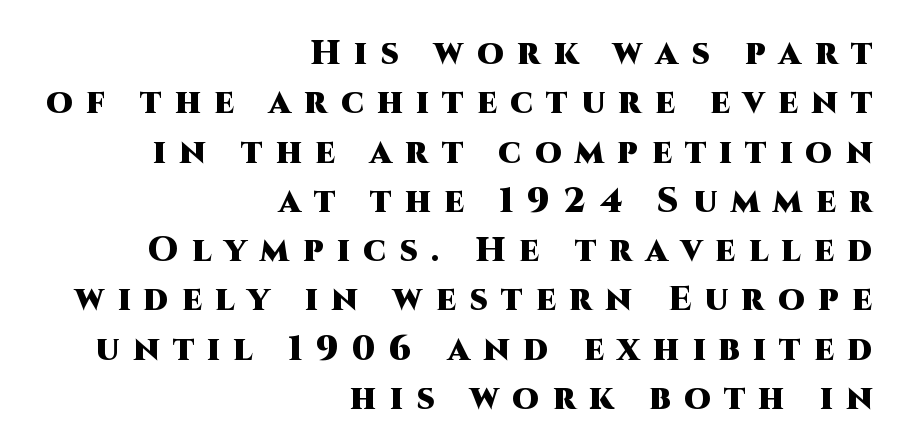
Q: Is the text bold? A: Yes.
Q: Is the text italic (slanted)? A: No, it is upright.
Q: Is the typeface a serif or a sans-serif typeface? A: Sans-serif.
Q: Is the text underlined? A: No.
Q: How is the paragraph aligned? A: Right-aligned.
Q: Is the spacing between letters normal or unusually wide? A: Unusually wide.
Q: Is the spacing between lines tight, normal or loose? A: Normal.
Q: Width (condensed, normal, or wide)? A: Normal.
Q: Stroke contrast? A: High.
Q: x-height? A: Large.
Q: Monospaced? A: No.
